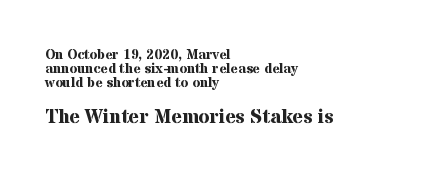
The image shows 20 px bold type, upright; set left-aligned, tight line spacing (0.99x), normal letter spacing, not underlined; the second (bottom) block is 1.43x larger.
